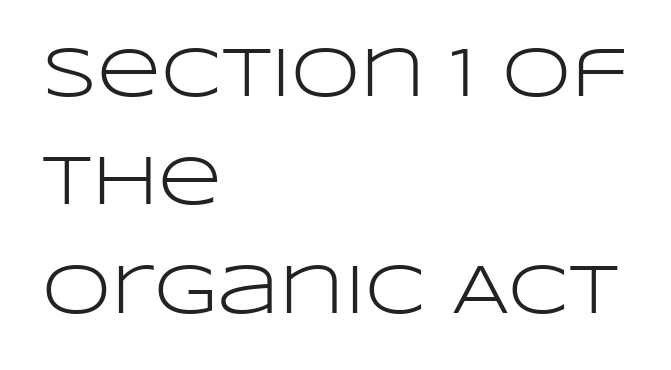
{"serif": "no", "italic": "no", "bold": "no", "weight": "light", "width": "wide", "stroke_contrast": "low", "x_height": "large", "monospaced": "no", "underline": "no", "align": "left", "line_spacing": "normal", "line_spacing_ratio": 1.55, "letter_spacing": "normal", "letter_spacing_em": 0.0, "glyph_px": 70}
